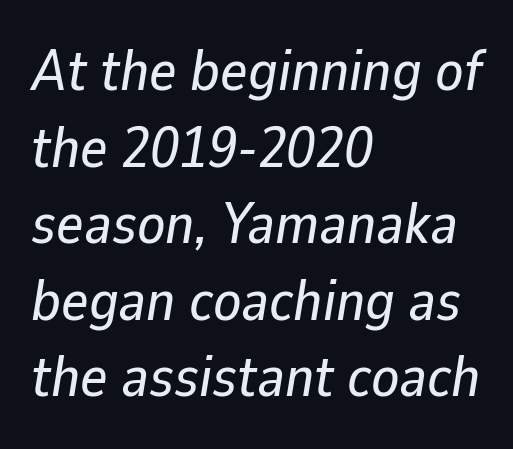
Q: Is the text italic (slanted)? A: Yes, it leans right by about 9 degrees.
Q: Is the text underlined? A: No.
Q: How is the paragraph aligned? A: Left-aligned.
Q: Is the spacing between letters normal or unusually wide? A: Normal.
Q: Is the spacing between lines tight, normal or loose? A: Normal.
Q: Width (condensed, normal, or wide)? A: Normal.
Q: Stroke contrast? A: Low.
Q: x-height? A: Medium.
Q: Monospaced? A: No.
